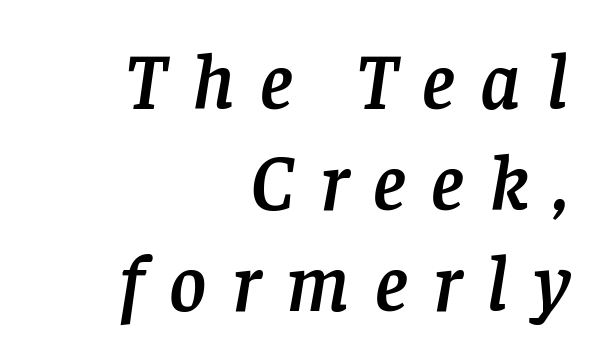
The image shows 80 px serif type, italic (leaning right); set right-aligned, normal line spacing (1.26x), unusually wide letter spacing (+0.32 em), not underlined; low stroke contrast and a large x-height.
